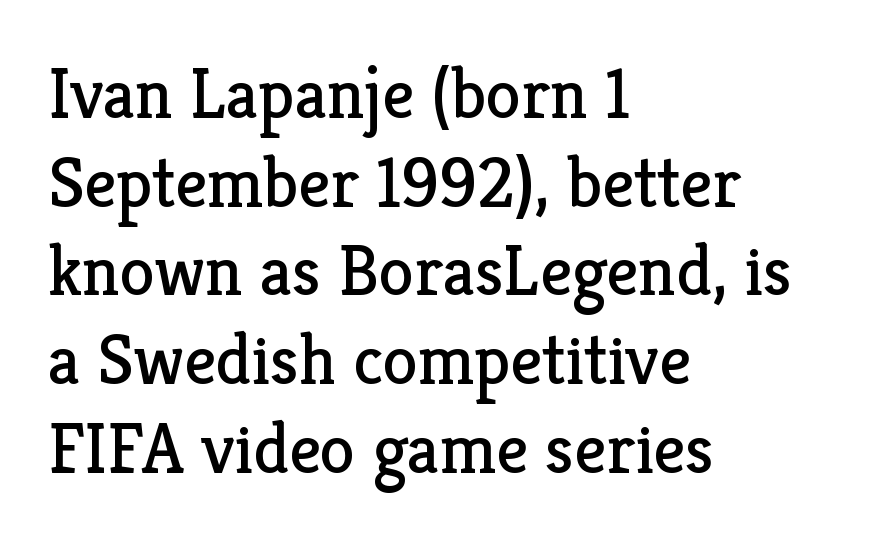
The image shows 71 px regular-weight serif type, upright; set left-aligned, normal line spacing (1.25x), normal letter spacing, not underlined; low stroke contrast and a medium x-height.
